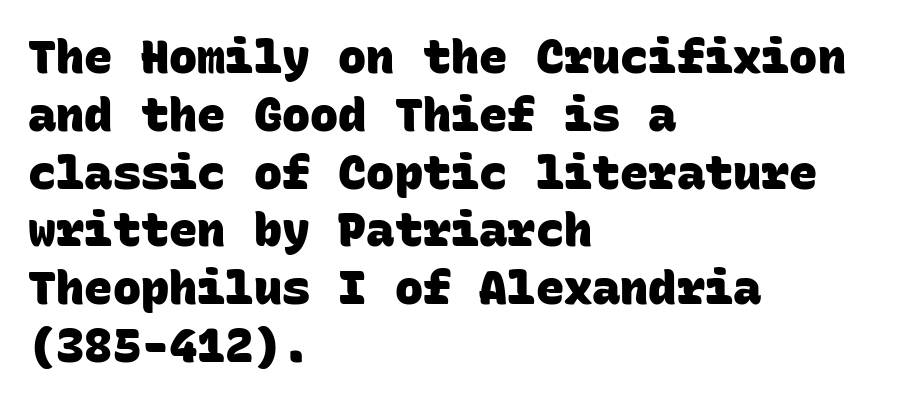
The image shows 47 px heavy sans-serif type, monospaced; set left-aligned, line spacing 1.23x, normal letter spacing, not underlined; low stroke contrast and a large x-height.
